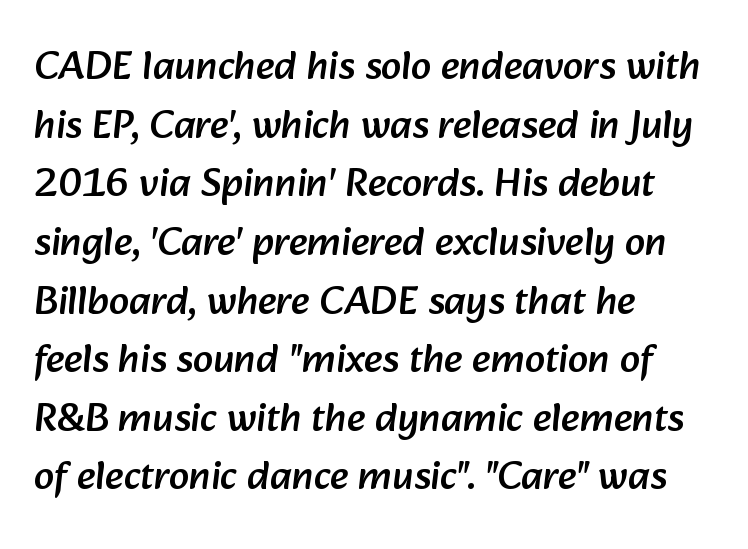
{"serif": "no", "width": "normal", "stroke_contrast": "low", "x_height": "medium", "monospaced": "no", "underline": "no", "align": "left", "line_spacing": "normal", "line_spacing_ratio": 1.43, "letter_spacing": "normal", "letter_spacing_em": 0.0, "glyph_px": 41}
